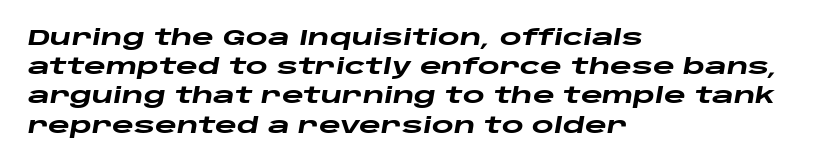
The image shows 21 px bold type, italic (leaning right); set left-aligned, normal line spacing (1.39x), normal letter spacing, not underlined.
